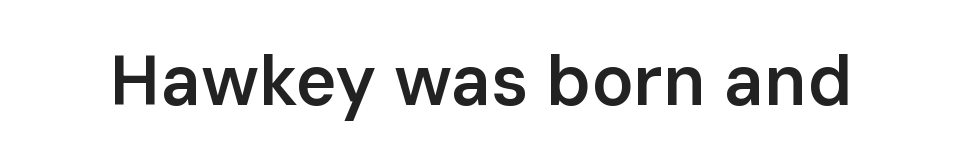
{"serif": "no", "italic": "no", "bold": "semi", "weight": "semibold", "width": "normal", "stroke_contrast": "low", "x_height": "medium", "monospaced": "no", "underline": "no", "letter_spacing": "normal", "letter_spacing_em": 0.0, "glyph_px": 70}
